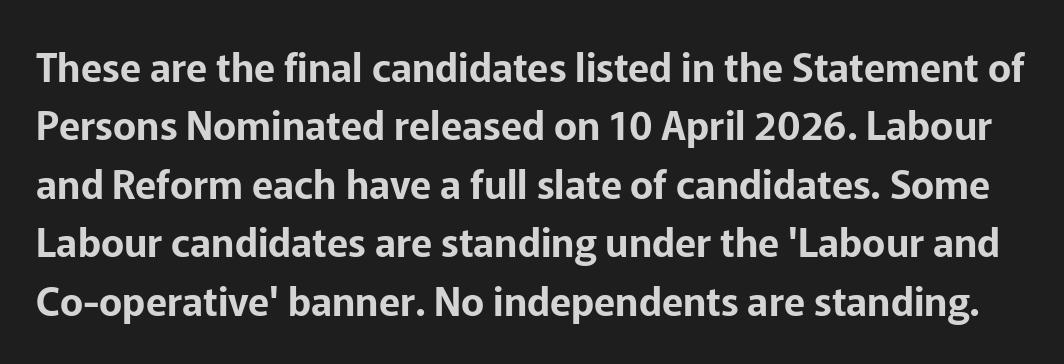
Q: Is the text italic (slanted)? A: No, it is upright.
Q: Is the typeface a serif or a sans-serif typeface? A: Sans-serif.
Q: Is the text underlined? A: No.
Q: Is the spacing between letters normal or unusually wide? A: Normal.
Q: Is the spacing between lines tight, normal or loose? A: Normal.
Q: Width (condensed, normal, or wide)? A: Normal.
Q: Stroke contrast? A: Low.
Q: x-height? A: Medium.
Q: Monospaced? A: No.
